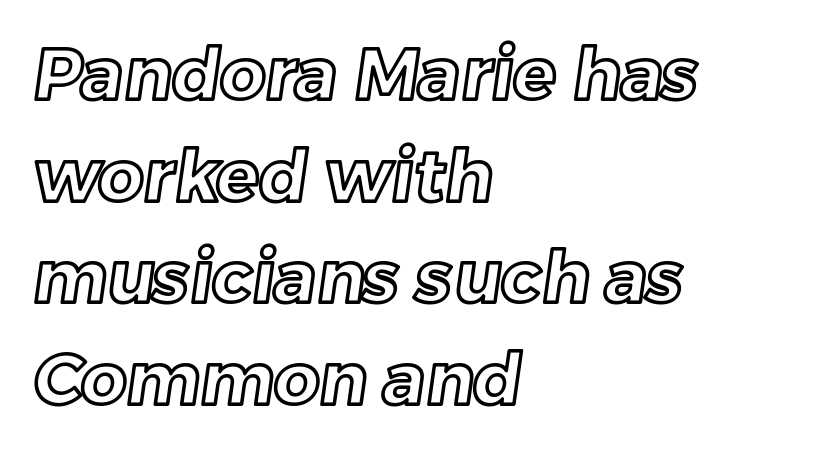
The image shows 71 px text type; set left-aligned, normal line spacing (1.43x), normal letter spacing, not underlined; a medium x-height.
